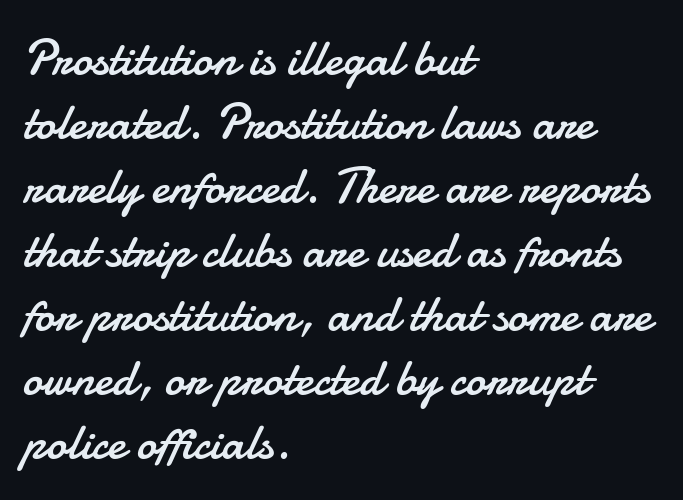
The image shows 50 px regular-weight sans-serif type; set left-aligned, normal line spacing (1.28x), normal letter spacing, not underlined; low stroke contrast and a small x-height.
